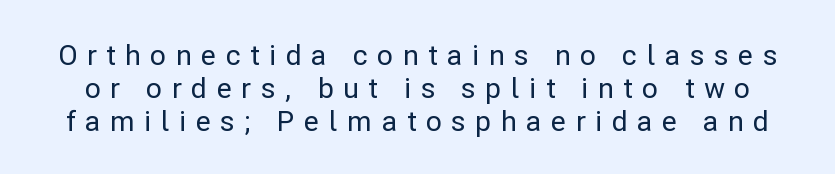
Q: Is the text italic (slanted)? A: No, it is upright.
Q: Is the typeface a serif or a sans-serif typeface? A: Sans-serif.
Q: Is the text underlined? A: No.
Q: Is the spacing between letters normal or unusually wide? A: Unusually wide.
Q: Width (condensed, normal, or wide)? A: Normal.
Q: Stroke contrast? A: Low.
Q: x-height? A: Medium.
Q: Monospaced? A: No.
